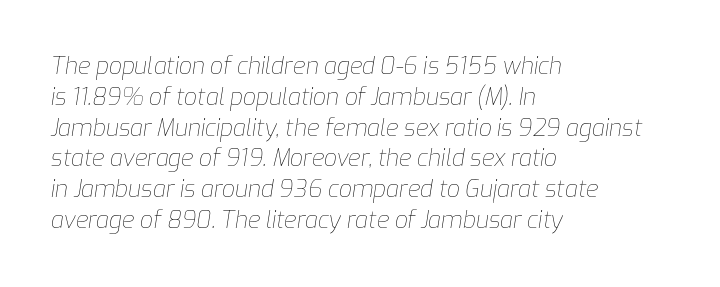
Visually the block forms a straight wall on the left and a jagged coastline on the right. The font's italic variant was chosen for this text. How would I describe the line gaps? Plain and ordinary. Each word holds together tightly as a unit, with standard inter-letter gaps. Think standard paragraph weight, or any step lighter than that. Underlining? Definitely not there.
